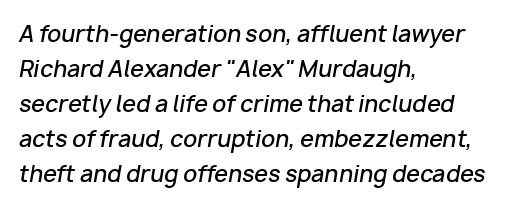
Check the space under the baseline: it is left empty. The paragraph shown leans on its left margin. Typesetter's note: demi weight, one step under bold. In terms of letterspacing, this is plain default setting.
